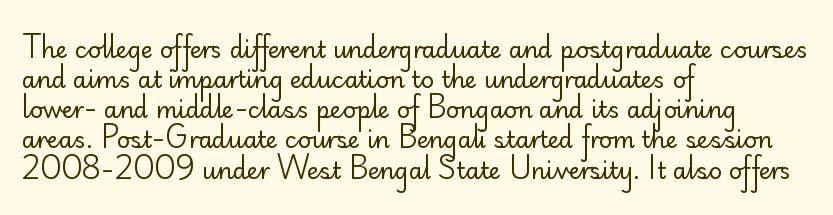
Q: Is the text bold? A: No.
Q: Is the text italic (slanted)? A: No, it is upright.
Q: Is the text underlined? A: No.
Q: How is the paragraph aligned? A: Left-aligned.
Q: Is the spacing between letters normal or unusually wide? A: Normal.
Q: Is the spacing between lines tight, normal or loose? A: Normal.
